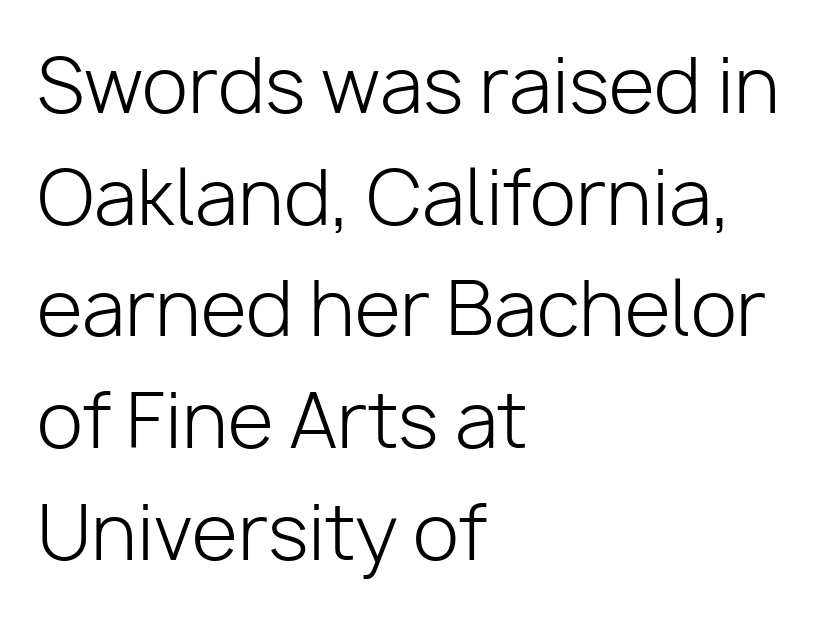
{"serif": "no", "italic": "no", "bold": "no", "weight": "light", "width": "normal", "stroke_contrast": "low", "x_height": "medium", "monospaced": "no", "underline": "no", "align": "left", "line_spacing": "normal", "line_spacing_ratio": 1.49, "letter_spacing": "normal", "letter_spacing_em": 0.0, "glyph_px": 75}
